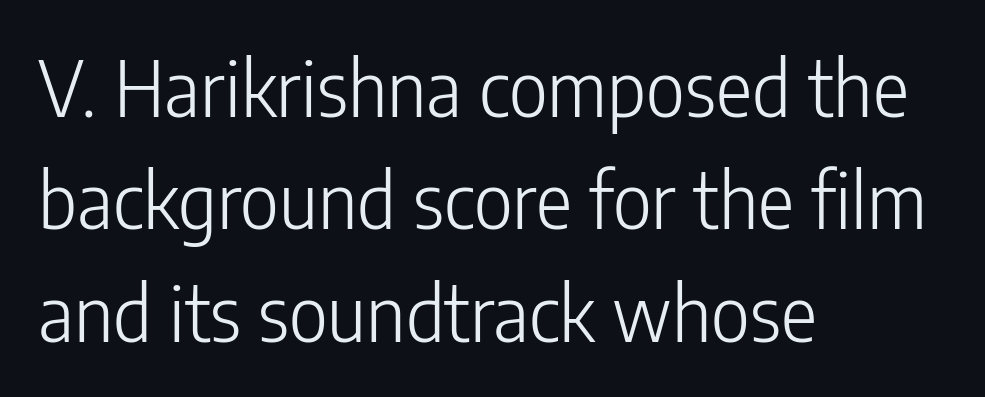
Q: Is the text bold? A: No.
Q: Is the text italic (slanted)? A: No, it is upright.
Q: Is the typeface a serif or a sans-serif typeface? A: Sans-serif.
Q: Is the text underlined? A: No.
Q: How is the paragraph aligned? A: Left-aligned.
Q: Is the spacing between letters normal or unusually wide? A: Normal.
Q: Is the spacing between lines tight, normal or loose? A: Normal.
Q: Width (condensed, normal, or wide)? A: Condensed.
Q: Stroke contrast? A: Low.
Q: x-height? A: Medium.
Q: Monospaced? A: No.
